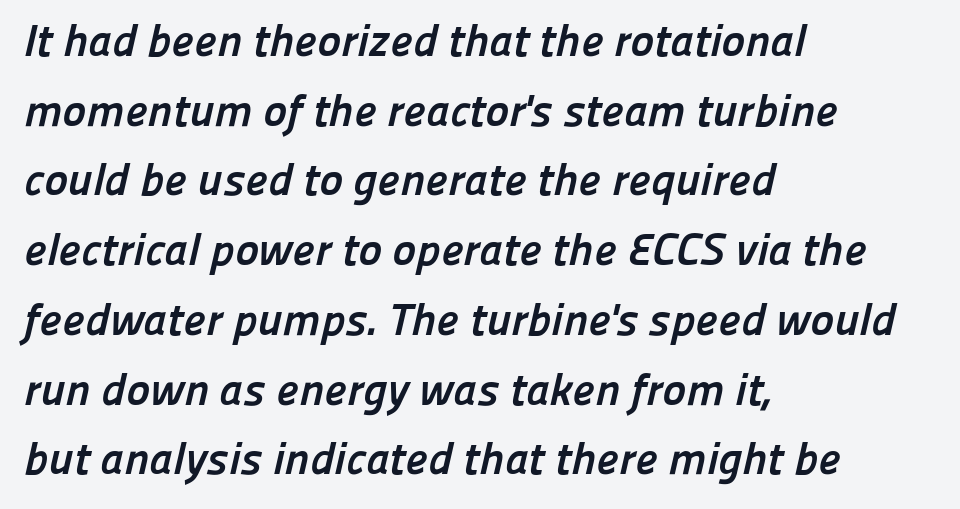
The ragged edge is on the right, which tells us the setting is flush left. The words here are not underlined. The passage shown is emphatically bold. The rendering shows plain stroke endings on the letterforms — a sans-serif design. The letterforms sit shoulder to shoulder at normal distance. The space between consecutive lines is moderate.
